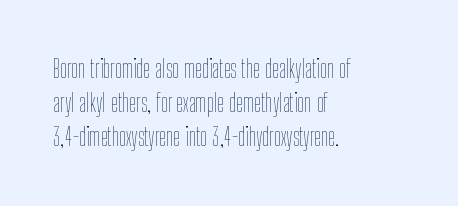
{"italic": "no", "bold": "no", "underline": "no", "align": "left", "line_spacing": "normal", "line_spacing_ratio": 1.37, "letter_spacing": "normal", "letter_spacing_em": 0.0, "glyph_px": 25}
